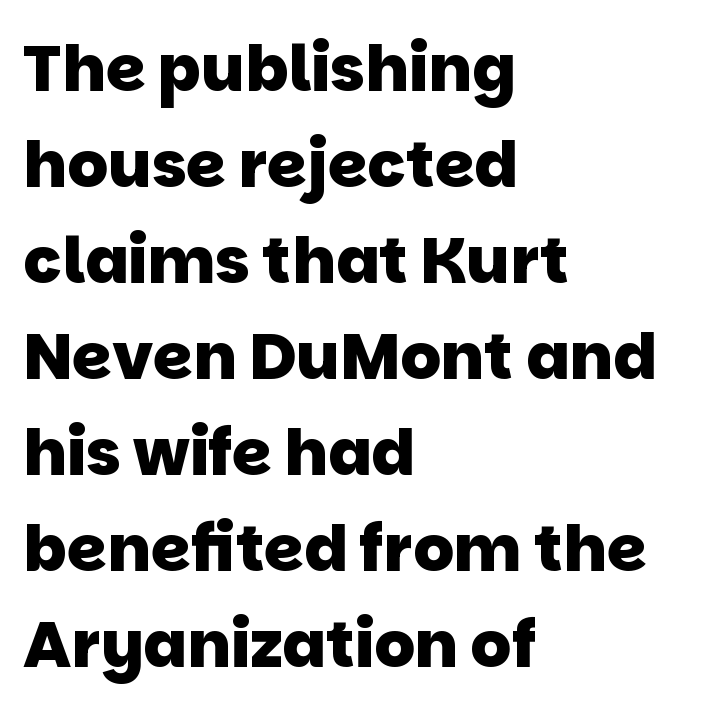
Emphasis by weight is at full strength: bold. Rows of type keep a routine distance in the vertical direction. You can tell from the bare stems that sans-serif type was used. The lines in this sample share a left origin and differ only in where they stop. Note the varied advance widths — an 'i' is clearly narrower than an 'm'.
